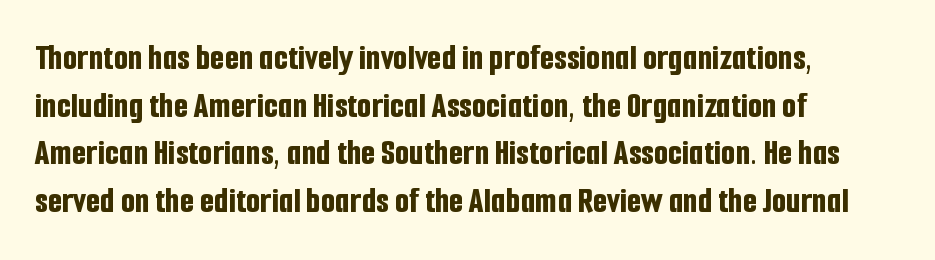
Its strokes are broad and dark, the hallmark of bold type. Has an underline been added? It has not. You could not count columns in this text — the font is proportionally spaced. Line beginnings align vertically; line endings do not. The letters stand upright; this is a roman face. Nothing unusual about the tracking: characters are spaced as the font intends.
